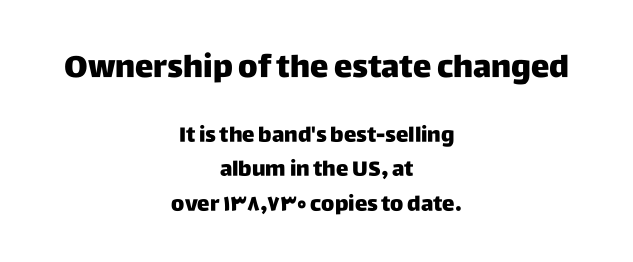
The image shows 31 px sans-serif type, upright; set centered, normal line spacing (1.64x), normal letter spacing, not underlined; the first (top) block is 1.48x larger; low stroke contrast and a large x-height.
